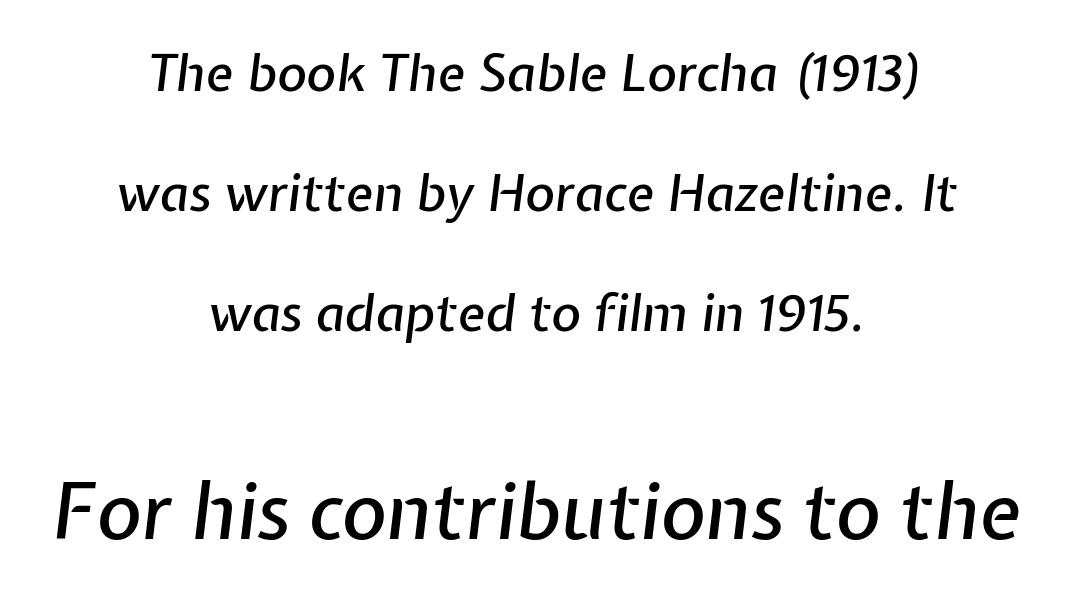
{"italic": "yes", "lean": "right", "slant_degrees": 7, "width": "normal", "stroke_contrast": "low", "x_height": "medium", "monospaced": "no", "underline": "no", "align": "center", "line_spacing": "loose", "line_spacing_ratio": 2.35, "letter_spacing": "normal", "letter_spacing_em": 0.0, "larger_block": "second", "size_ratio": 1.51, "glyph_px": 77}
